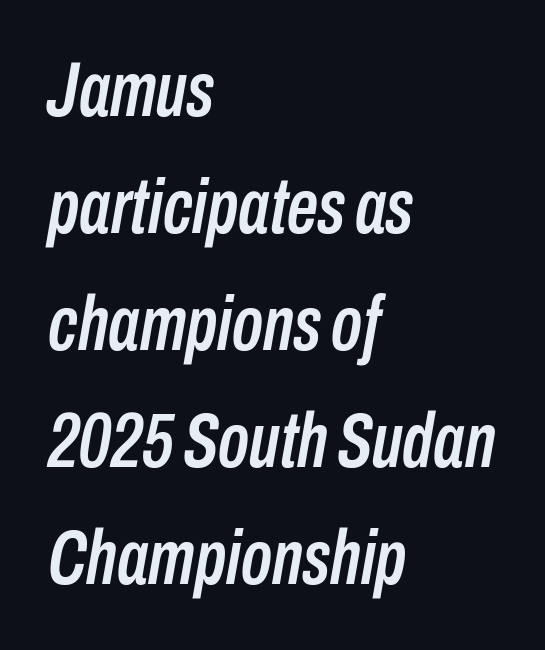
Q: Is the text italic (slanted)? A: Yes, it leans right by about 10 degrees.
Q: Is the text underlined? A: No.
Q: How is the paragraph aligned? A: Left-aligned.
Q: Is the spacing between letters normal or unusually wide? A: Normal.
Q: Is the spacing between lines tight, normal or loose? A: Normal.
Q: Width (condensed, normal, or wide)? A: Condensed.
Q: Stroke contrast? A: Low.
Q: x-height? A: Medium.
Q: Monospaced? A: No.
